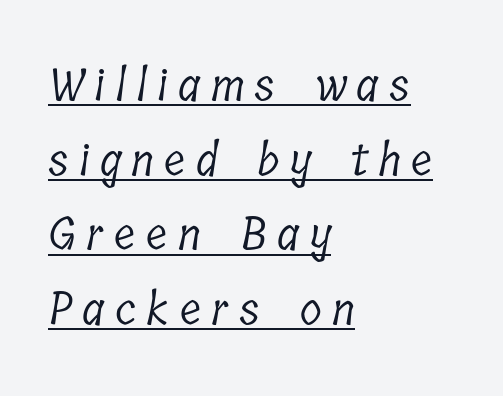
Q: Is the text bold? A: No.
Q: Is the typeface a serif or a sans-serif typeface? A: Serif.
Q: Is the text underlined? A: Yes.
Q: How is the paragraph aligned? A: Left-aligned.
Q: Is the spacing between letters normal or unusually wide? A: Unusually wide.
Q: Is the spacing between lines tight, normal or loose? A: Normal.
Q: Width (condensed, normal, or wide)? A: Condensed.
Q: Stroke contrast? A: Low.
Q: x-height? A: Medium.
Q: Monospaced? A: No.
